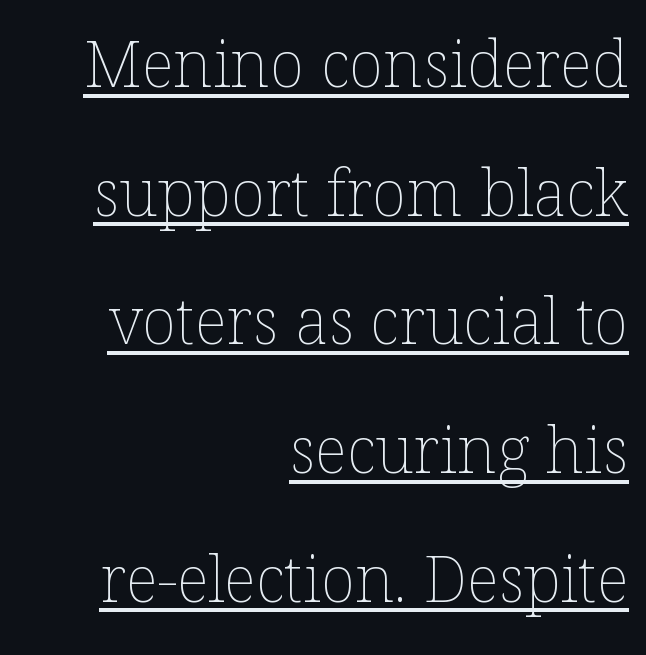
The image shows 64 px thin type, upright; set right-aligned, loose line spacing (2.01x), normal letter spacing, underlined; low stroke contrast and a medium x-height.
